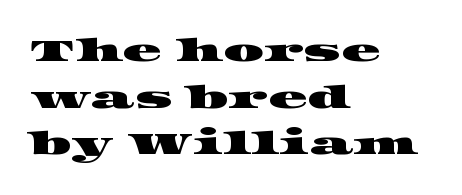
Q: Is the typeface a serif or a sans-serif typeface? A: Serif.
Q: Is the text underlined? A: No.
Q: How is the paragraph aligned? A: Left-aligned.
Q: Is the spacing between letters normal or unusually wide? A: Normal.
Q: Is the spacing between lines tight, normal or loose? A: Normal.
Q: Width (condensed, normal, or wide)? A: Wide.
Q: Stroke contrast? A: High.
Q: x-height? A: Large.
Q: Monospaced? A: No.
